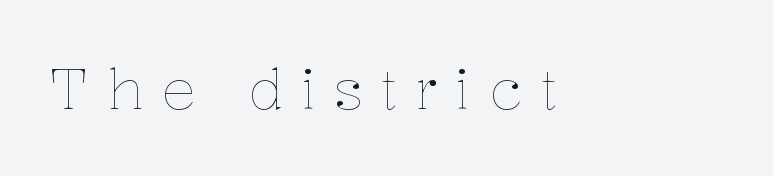
{"italic": "no", "bold": "no", "weight": "thin", "width": "normal", "stroke_contrast": "low", "x_height": "medium", "monospaced": "no", "underline": "no", "letter_spacing": "wide", "letter_spacing_em": 0.31, "glyph_px": 57}
